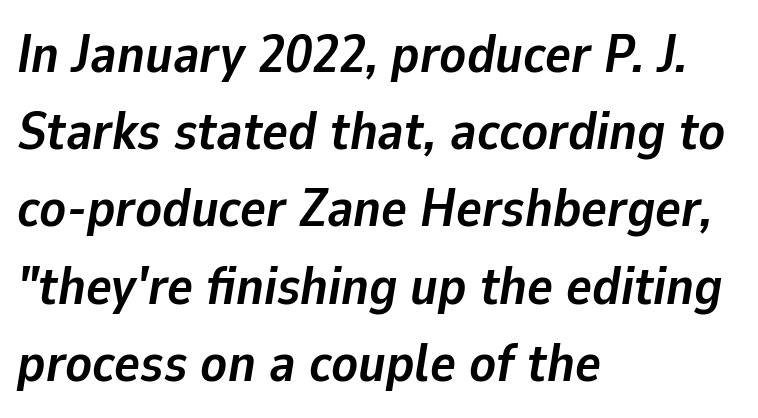
The image shows 54 px semibold type, italic (leaning right); set left-aligned, normal line spacing (1.43x), normal letter spacing, not underlined; low stroke contrast and a medium x-height.
